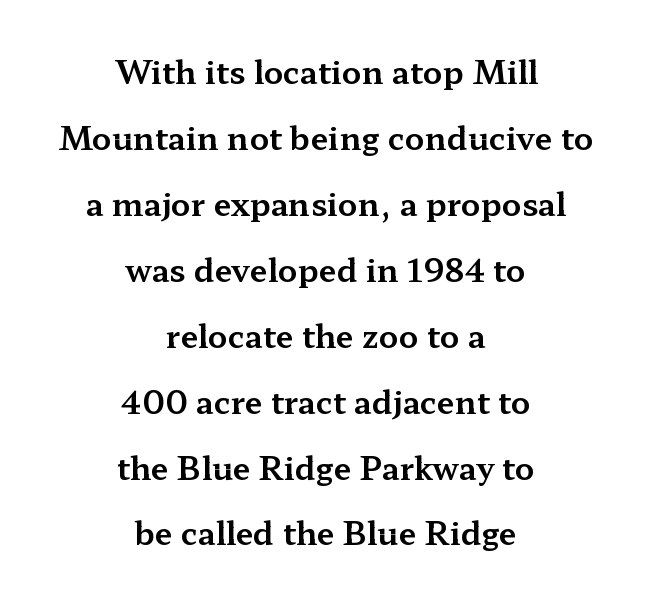
Q: Is the text italic (slanted)? A: No, it is upright.
Q: Is the typeface a serif or a sans-serif typeface? A: Serif.
Q: Is the text underlined? A: No.
Q: How is the paragraph aligned? A: Centered.
Q: Is the spacing between letters normal or unusually wide? A: Normal.
Q: Is the spacing between lines tight, normal or loose? A: Loose.
Q: Width (condensed, normal, or wide)? A: Wide.
Q: Stroke contrast? A: Medium.
Q: x-height? A: Medium.
Q: Monospaced? A: No.
